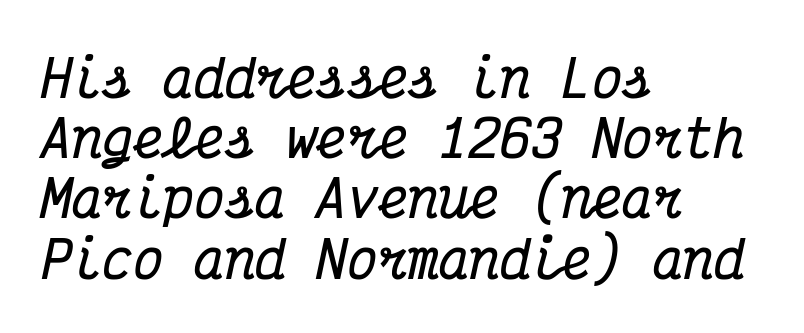
{"serif": "yes", "italic": "yes", "lean": "right", "slant_degrees": 12, "bold": "yes", "weight": "bold", "width": "condensed", "stroke_contrast": "medium", "x_height": "medium", "monospaced": "yes", "underline": "no", "align": "left", "line_spacing_ratio": 1.18, "letter_spacing": "normal", "letter_spacing_em": 0.0, "glyph_px": 51}
